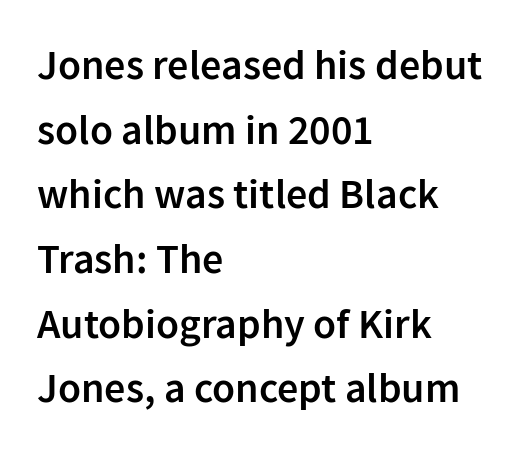
The image shows 42 px semibold sans-serif type, upright; set left-aligned, normal line spacing (1.54x), normal letter spacing, not underlined; low stroke contrast and a medium x-height.
